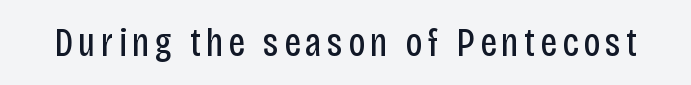
The image shows 40 px regular-weight, condensed sans-serif type, upright; set not underlined; low stroke contrast and a large x-height.
